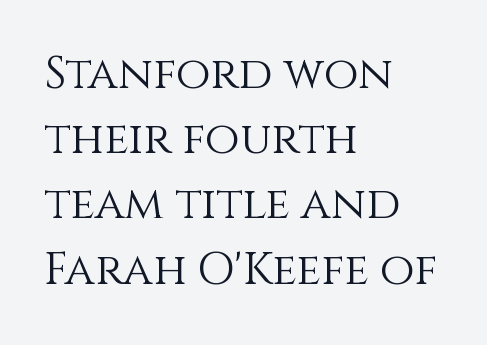
The weight would be labelled regular, book, light, or lighter still. No extra tracking has been applied to these lines. Quick note: underline off. Style check: upright.
